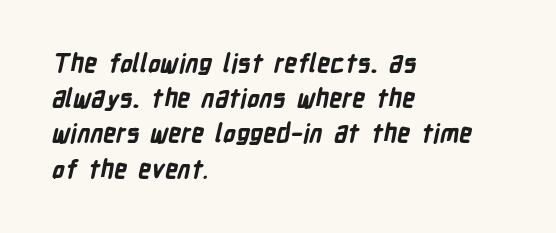
Q: Is the text bold? A: Yes.
Q: Is the text underlined? A: No.
Q: How is the paragraph aligned? A: Left-aligned.
Q: Is the spacing between letters normal or unusually wide? A: Normal.
Q: Is the spacing between lines tight, normal or loose? A: Normal.
